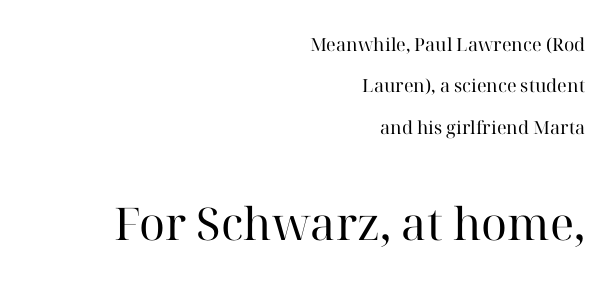
It's the straight-up-and-down kind of type. Reading down the column, the eye jumps a long way to each next line. Is the letter spacing exaggerated? No — it looks like the ordinary default. Regarding serifs, this sample has them.
